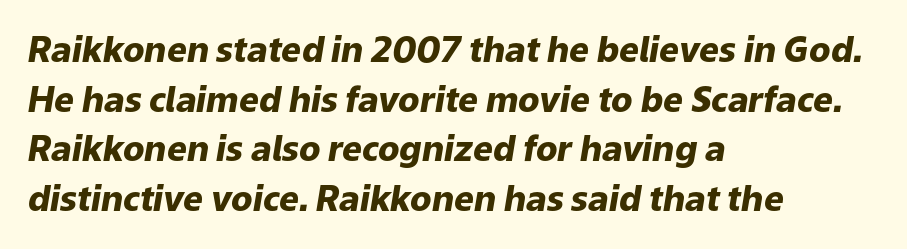
The image shows 35 px heavy type, italic (leaning right); set left-aligned, normal line spacing (1.42x), normal letter spacing, not underlined; low stroke contrast and a medium x-height.
